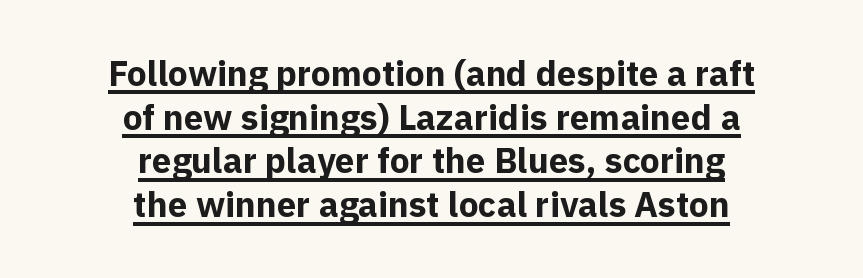
The image shows 35 px bold sans-serif type, upright; set centered, normal line spacing (1.25x), normal letter spacing, underlined; a medium x-height.
